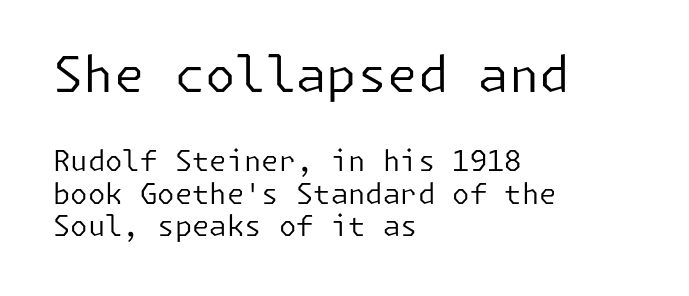
Q: Is the text bold? A: No.
Q: Is the text italic (slanted)? A: No, it is upright.
Q: Is the typeface a serif or a sans-serif typeface? A: Sans-serif.
Q: Is the text underlined? A: No.
Q: How is the paragraph aligned? A: Left-aligned.
Q: Is the spacing between letters normal or unusually wide? A: Normal.
Q: Which block of text is set in a larger size, the first (top) or the second (bottom)? A: The first (top) one.
Q: Width (condensed, normal, or wide)? A: Normal.
Q: Stroke contrast? A: Low.
Q: x-height? A: Medium.
